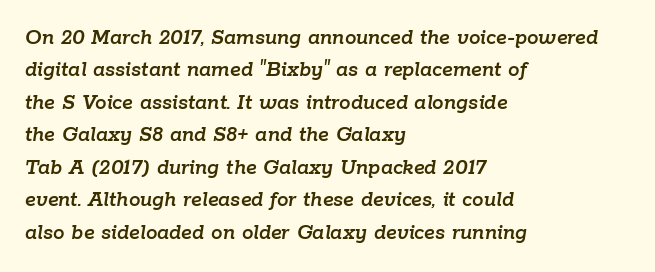
Just letters on the line, the space beneath them empty. One glance says typical: line gaps are just what's usual. Is the letter spacing exaggerated? No — it looks like the ordinary default. Line beginnings align vertically; line endings do not. If you drew a line through each stem, it would be angled.
